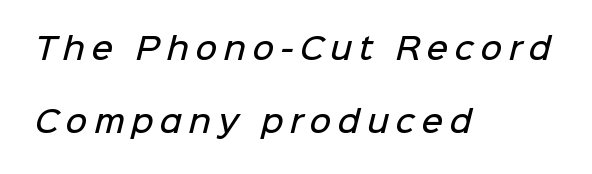
Q: Is the text bold? A: Semi-bold.
Q: Is the typeface a serif or a sans-serif typeface? A: Sans-serif.
Q: Is the text underlined? A: No.
Q: How is the paragraph aligned? A: Left-aligned.
Q: Is the spacing between letters normal or unusually wide? A: Unusually wide.
Q: Is the spacing between lines tight, normal or loose? A: Loose.
Q: Width (condensed, normal, or wide)? A: Normal.
Q: Stroke contrast? A: Low.
Q: x-height? A: Medium.
Q: Monospaced? A: No.
